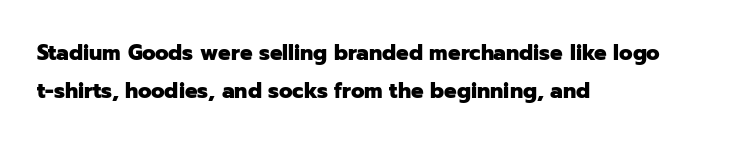
A roman cut, with each character standing at attention. No word sits above an underline. Does the copy run flush right? No — it runs flush left. These lines keep a tight, regular rhythm from letter to letter. In terms of weight, the rendering is a true, heavy bold.
